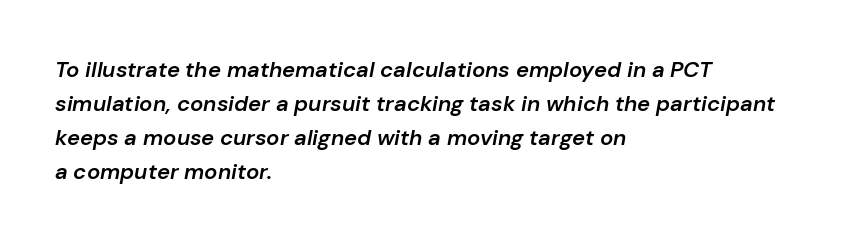
The image shows 22 px text type, italic (leaning right); set left-aligned, normal line spacing (1.54x), normal letter spacing, not underlined.
